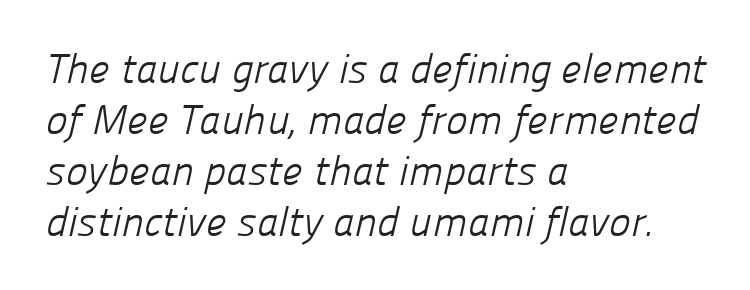
The paragraph shown leans on its left margin. A typesetter would label this face a sans. Character widths vary here, with narrow letters taking less room than wide ones. The cut favours lightness, reaching ordinary text weight at its darkest. The letters sit at their default tracking, neither squeezed nor spread. Letters rest on an invisible, unmarked baseline.
